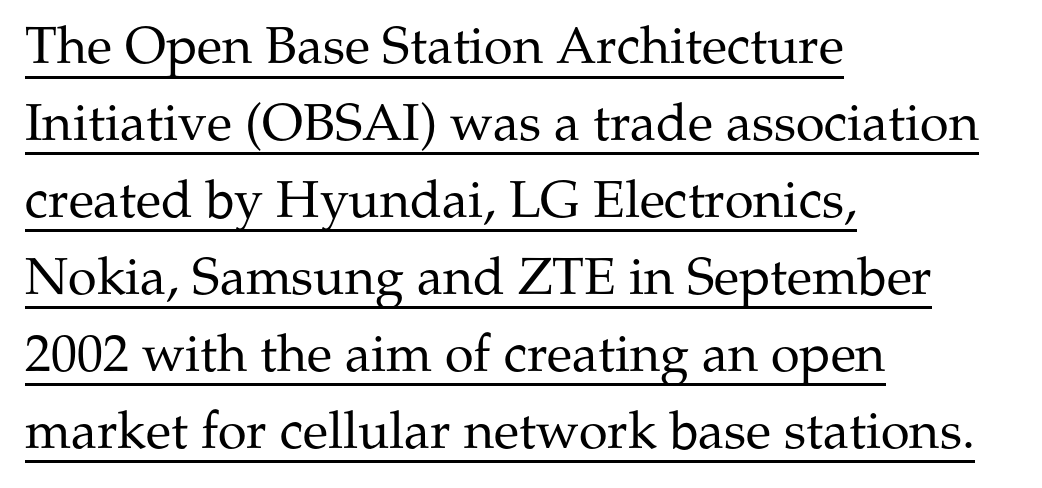
A student would call this left alignment; a typographer would say flush left, rag right. Compared with undecorated copy, this sample adds a rule below the words. Posture: straight, roman, zero tilt. Examine the stroke ends and you'll spot serifs. A quiet, ordinary-to-light weight characterises the typeface. Reading down the column, the eye jumps a familiar distance to each next line.
